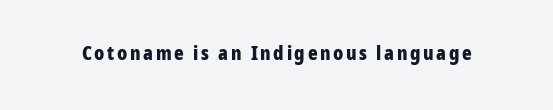
Q: Is the text bold? A: Yes.
Q: Is the text italic (slanted)? A: No, it is upright.
Q: Is the text underlined? A: No.
